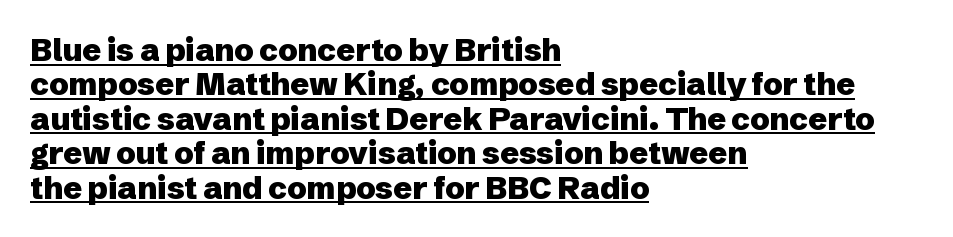
The rendering shows plain stroke endings on the letterforms — a sans-serif design. Summary of vertical rhythm: compact, with narrow interline spacing. These words are printed bold, with thick strokes throughout. Do the characters align in a grid? No, the font is proportional. All the whitespace from short lines collects on the right.
